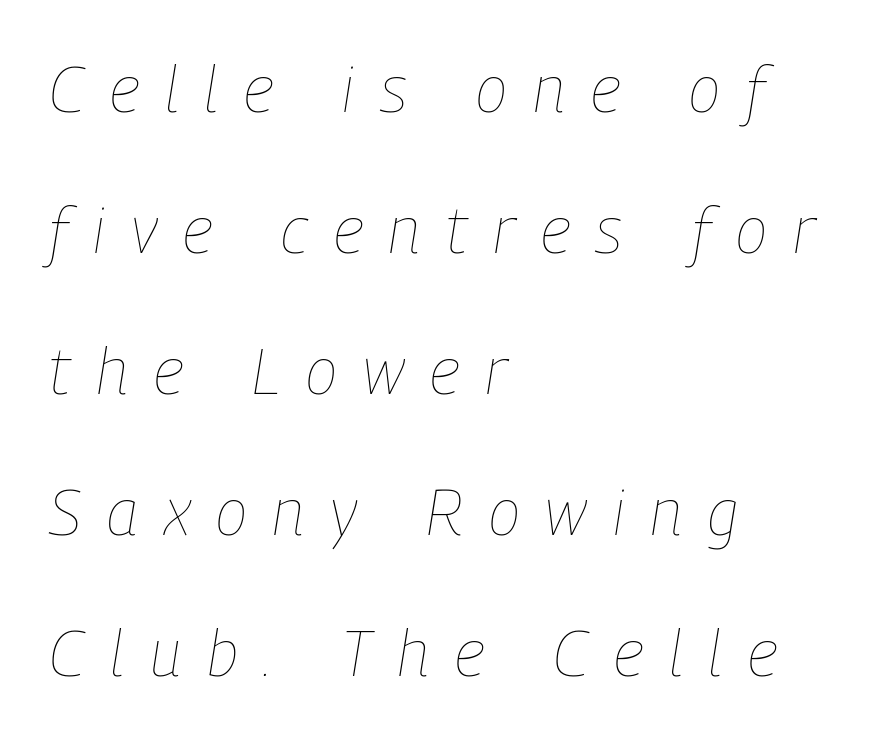
Q: Is the text bold? A: No.
Q: Is the text italic (slanted)? A: Yes, it leans right by about 9 degrees.
Q: Is the text underlined? A: No.
Q: How is the paragraph aligned? A: Left-aligned.
Q: Is the spacing between letters normal or unusually wide? A: Unusually wide.
Q: Is the spacing between lines tight, normal or loose? A: Loose.
Q: Width (condensed, normal, or wide)? A: Condensed.
Q: Stroke contrast? A: Low.
Q: x-height? A: Medium.
Q: Monospaced? A: No.
